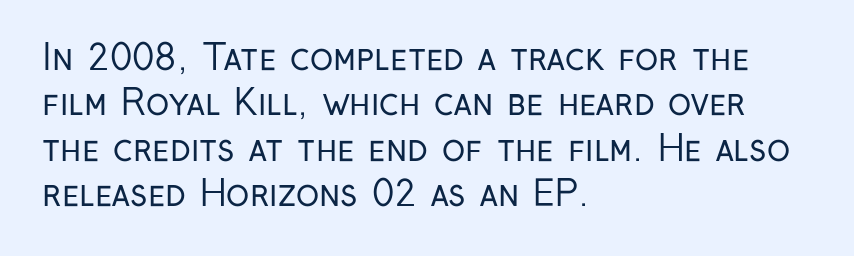
{"serif": "no", "italic": "no", "bold": "no", "weight": "regular", "width": "condensed", "stroke_contrast": "low", "x_height": "medium", "monospaced": "no", "underline": "no", "align": "left", "line_spacing": "normal", "line_spacing_ratio": 1.3, "letter_spacing": "normal", "letter_spacing_em": 0.0, "glyph_px": 35}
